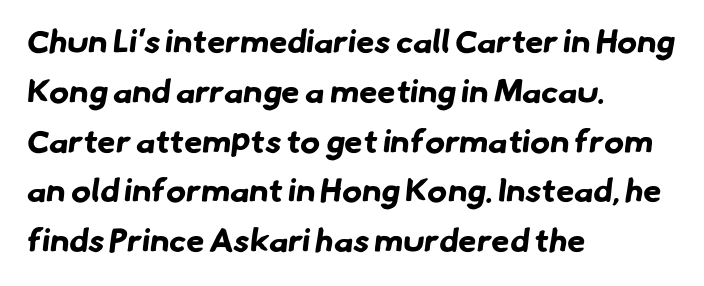
The image shows 33 px bold sans-serif type; set left-aligned, normal line spacing (1.51x), normal letter spacing, not underlined; low stroke contrast and a small x-height.
